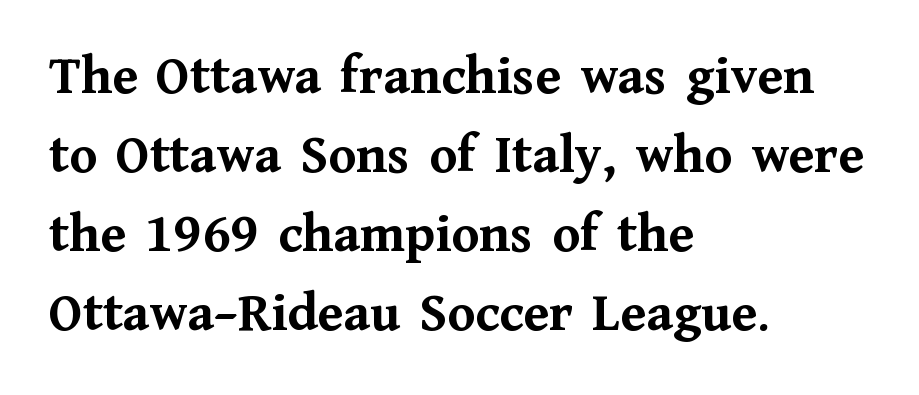
These lines were composed using upright roman letters. If you measured baseline to baseline, you'd find a middling distance. Has an underline been added? It has not. Proportional: the letters do not fall into vertical columns.
